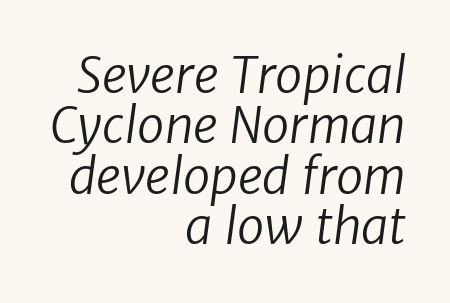
Short note: letters normally spaced. Quick note: interline space is minimal. The zone under the glyphs is completely vacant. The setting favours the right margin, as signatures and pull-quotes sometimes do. Stroke thickness stays within the range of a standard reading face or lighter.
